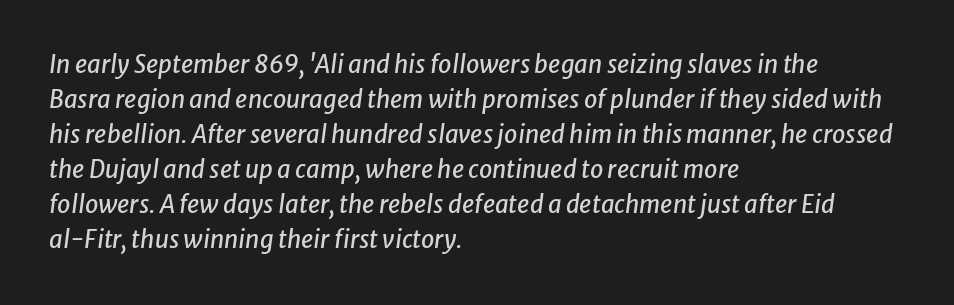
{"italic": "yes", "lean": "right", "slant_degrees": 8, "underline": "no", "align": "left", "line_spacing": "normal", "line_spacing_ratio": 1.46, "letter_spacing": "normal", "letter_spacing_em": 0.0, "glyph_px": 24}
